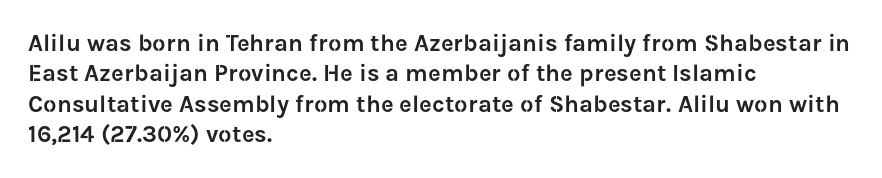
The image shows 24 px text type, upright; set left-aligned, normal line spacing (1.27x), normal letter spacing, not underlined.
